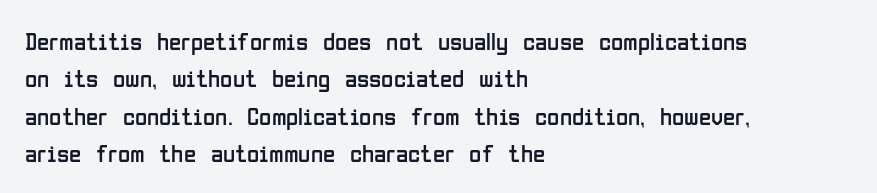
Q: Is the text bold? A: No.
Q: Is the text italic (slanted)? A: No, it is upright.
Q: Is the text underlined? A: No.
Q: How is the paragraph aligned? A: Left-aligned.
Q: Is the spacing between letters normal or unusually wide? A: Normal.
Q: Is the spacing between lines tight, normal or loose? A: Normal.
